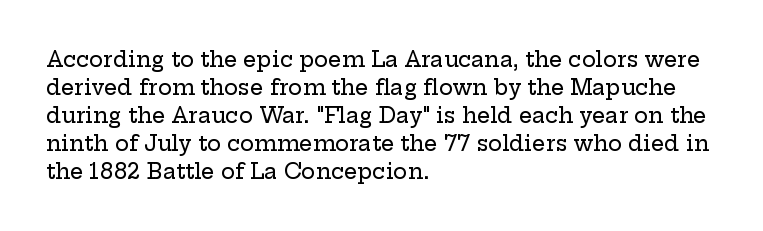
The image shows 21 px text type, upright; set left-aligned, normal line spacing (1.33x), normal letter spacing, not underlined.
